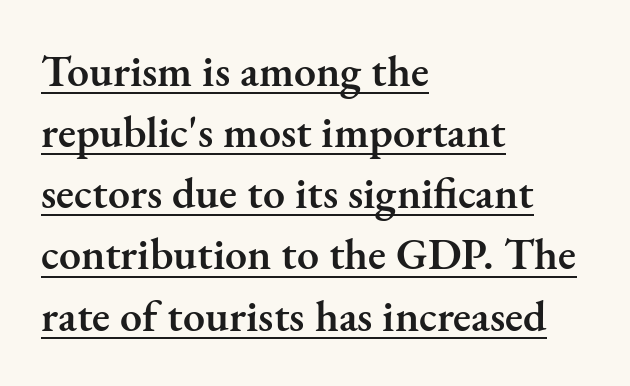
The face used here is proportionally spaced, like ordinary book or web type. A typesetter would mark this as roman, not italic. Look at the stroke-to-counter ratio: somewhat heavy, a semibold. Rows of type keep a routine distance in the vertical direction. What kind of face is this? One with serifs.
